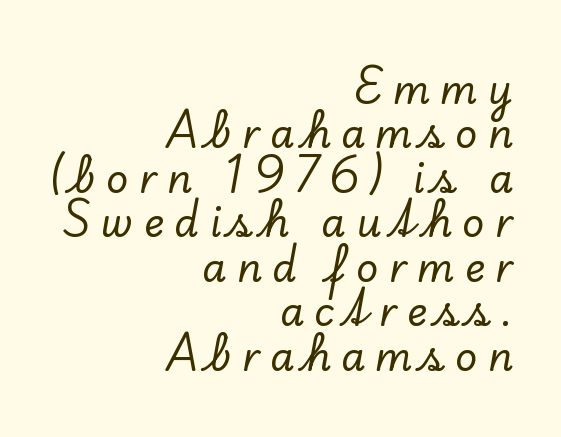
Is this a sans? No — the strokes have serifs. The baseline area is clear. The type is letterspaced generously, with wide tracking.
